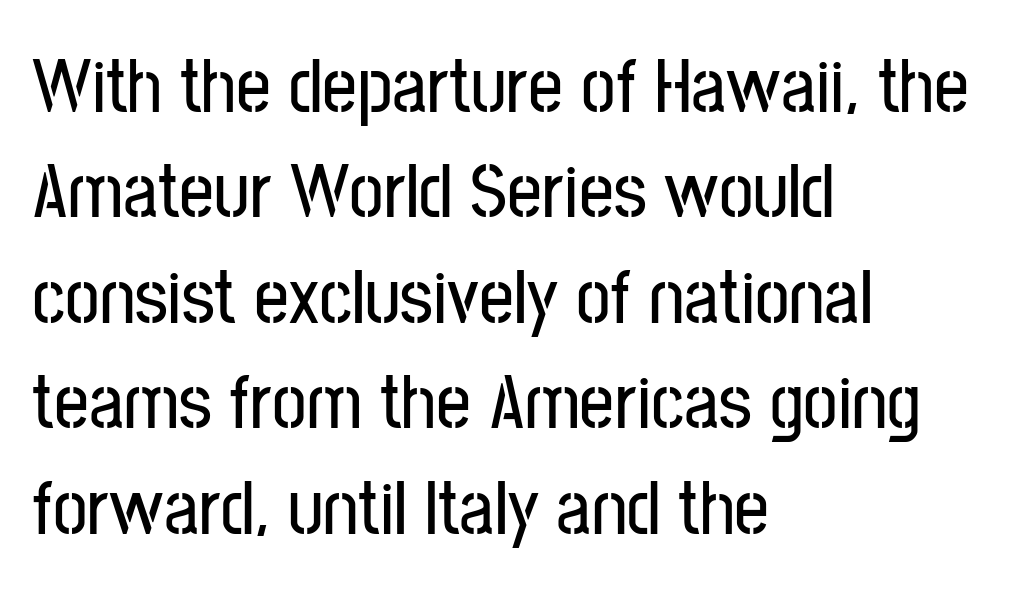
{"serif": "no", "italic": "no", "width": "condensed", "stroke_contrast": "low", "x_height": "medium", "monospaced": "no", "underline": "no", "align": "left", "line_spacing": "normal", "line_spacing_ratio": 1.37, "letter_spacing": "normal", "letter_spacing_em": 0.0, "glyph_px": 77}
